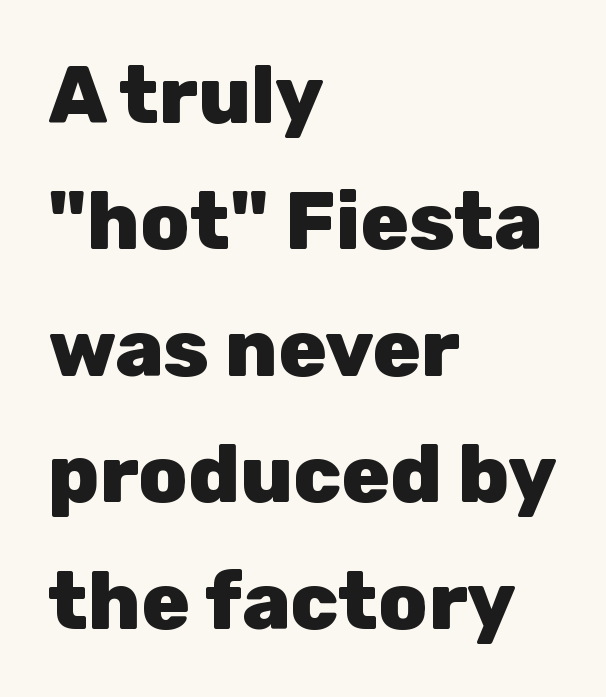
Notice how the stems are strictly vertical — no italics here. Does the leading feel generous? No, just average. Honestly, there is no underline to notice here at all. These lines are rendered in a variable-pitch font. This sample uses a sans-serif face.
